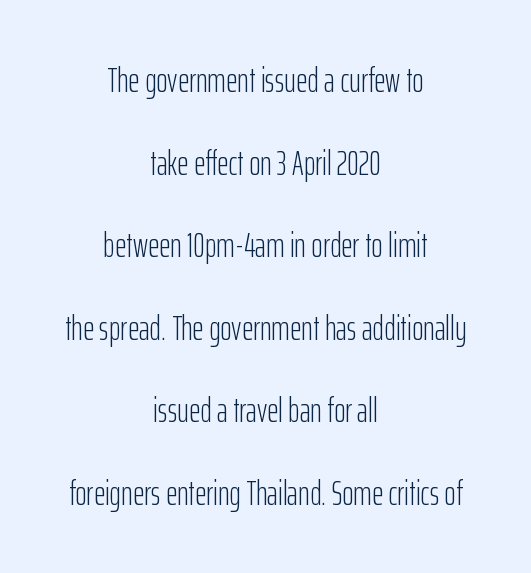
The image shows 35 px light, condensed sans-serif type, upright; set centered, loose line spacing (2.36x), normal letter spacing, not underlined; low stroke contrast and a medium x-height.
